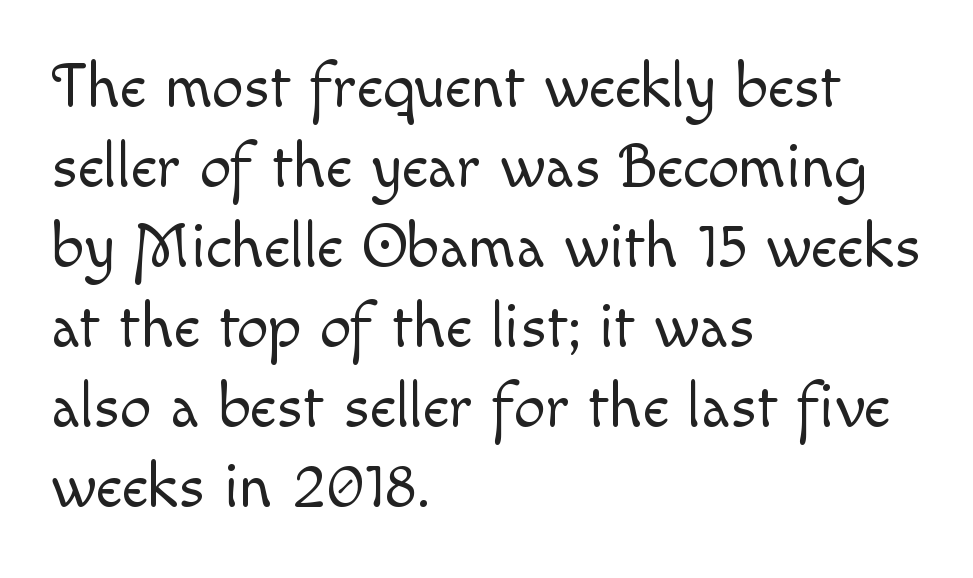
The image shows 63 px light type, upright; set left-aligned, normal line spacing (1.27x), normal letter spacing, not underlined; a small x-height.
